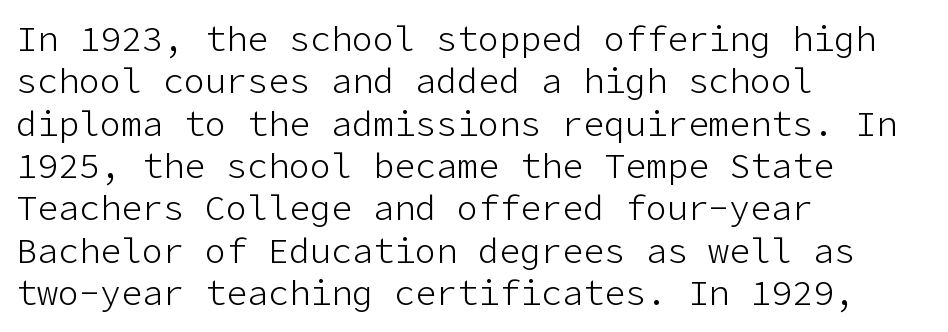
The image shows 35 px light sans-serif type, upright; set left-aligned, line spacing 1.21x, normal letter spacing, not underlined; low stroke contrast and a medium x-height.
